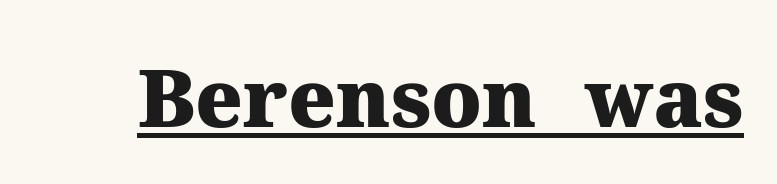
Q: Is the text bold? A: Yes.
Q: Is the text italic (slanted)? A: No, it is upright.
Q: Is the typeface a serif or a sans-serif typeface? A: Serif.
Q: Is the text underlined? A: Yes.
Q: Is the spacing between letters normal or unusually wide? A: Normal.
Q: Width (condensed, normal, or wide)? A: Normal.
Q: Stroke contrast? A: Medium.
Q: x-height? A: Medium.
Q: Monospaced? A: No.
